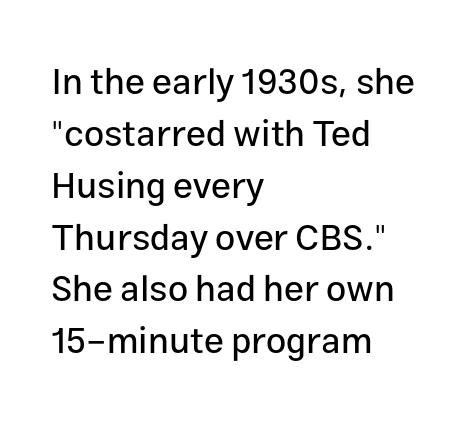
Line starts are locked; line ends wander. This is roman type, the default non-slanted kind. A typesetter would call this proportional, since set widths differ per character. The gaps between neighbouring characters are ordinary and unremarkable.
